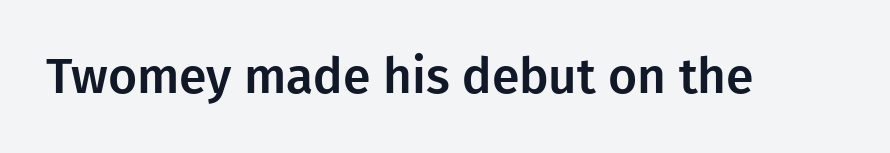
The image shows 50 px sans-serif type, upright; set normal letter spacing, not underlined; low stroke contrast and a medium x-height.
